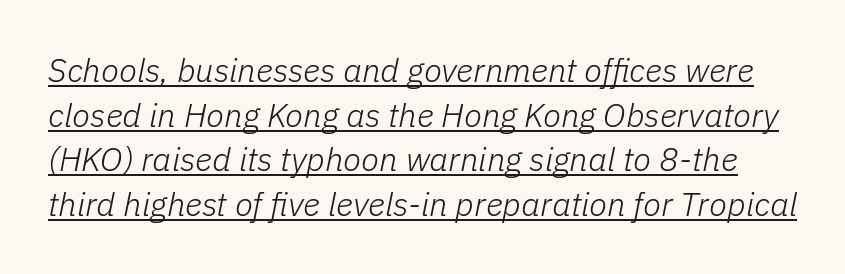
Q: Is the text bold? A: No.
Q: Is the text italic (slanted)? A: Yes, it leans right by about 11 degrees.
Q: Is the text underlined? A: Yes.
Q: Is the spacing between letters normal or unusually wide? A: Normal.
Q: Is the spacing between lines tight, normal or loose? A: Normal.
Q: Width (condensed, normal, or wide)? A: Normal.
Q: Stroke contrast? A: Low.
Q: x-height? A: Medium.
Q: Monospaced? A: No.
